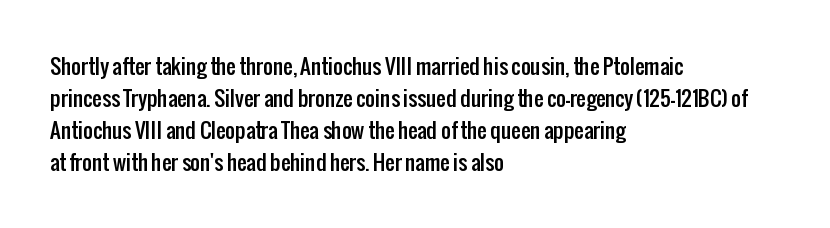
The image shows 21 px text type, upright; set left-aligned, normal line spacing (1.52x), normal letter spacing, not underlined.
